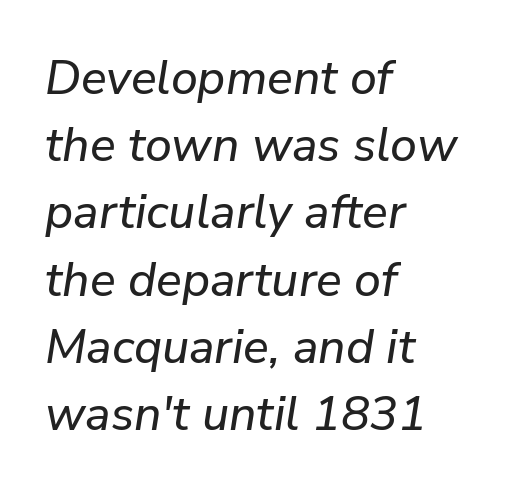
{"italic": "yes", "lean": "right", "slant_degrees": 9, "width": "normal", "stroke_contrast": "low", "x_height": "medium", "monospaced": "no", "underline": "no", "align": "left", "line_spacing": "normal", "line_spacing_ratio": 1.4, "letter_spacing": "normal", "letter_spacing_em": 0.0, "glyph_px": 48}
